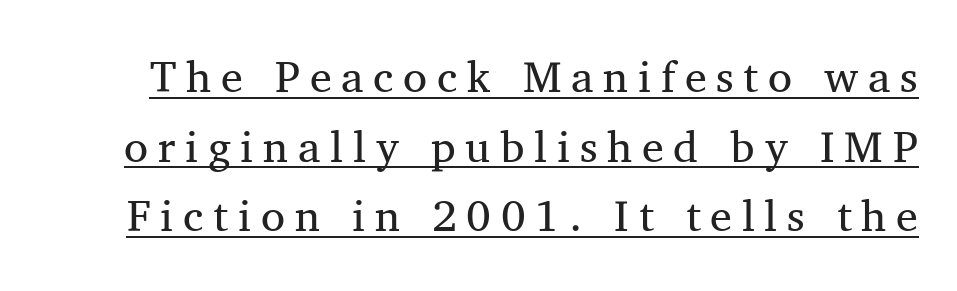
Q: Is the text bold? A: No.
Q: Is the text italic (slanted)? A: No, it is upright.
Q: Is the typeface a serif or a sans-serif typeface? A: Serif.
Q: Is the text underlined? A: Yes.
Q: Is the spacing between letters normal or unusually wide? A: Unusually wide.
Q: Is the spacing between lines tight, normal or loose? A: Normal.
Q: Width (condensed, normal, or wide)? A: Normal.
Q: Stroke contrast? A: Medium.
Q: x-height? A: Medium.
Q: Monospaced? A: No.
